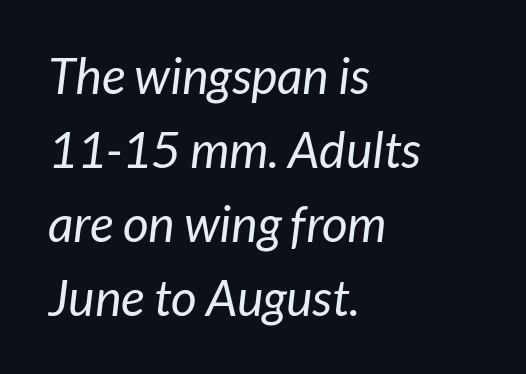
The image shows 50 px regular-weight sans-serif type; set left-aligned, normal line spacing (1.48x), normal letter spacing, not underlined; low stroke contrast and a medium x-height.
